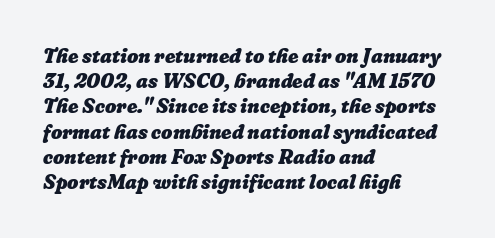
Q: Is the text bold? A: Yes.
Q: Is the text underlined? A: No.
Q: How is the paragraph aligned? A: Left-aligned.
Q: Is the spacing between letters normal or unusually wide? A: Normal.
Q: Is the spacing between lines tight, normal or loose? A: Normal.
